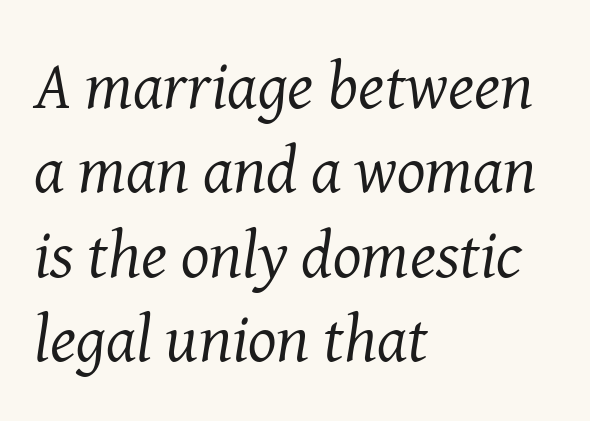
Layout note: lines flush left. Underlining? Definitely not there. The text carries the slant typical of an italic or oblique font. Each word holds together tightly as a unit, with standard inter-letter gaps. This is not heavy type; no bold has been used. Is there much room between lines? A standard amount, neither cramped nor airy.
